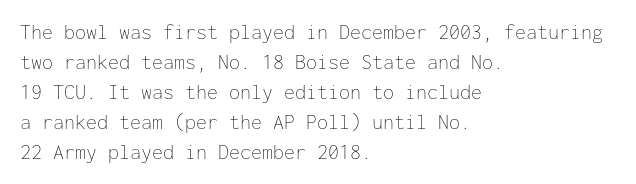
The image shows 22 px text type, upright; set left-aligned, normal line spacing (1.36x), normal letter spacing, not underlined.
